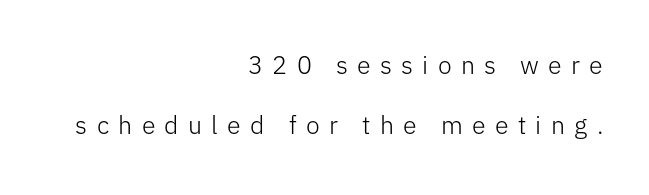
Check under the words: just untouched page. Look at the tracking — it's clearly loosened, letters drifting apart. When letters stand straight like this, we call the style roman or upright. Weight: in the light-to-regular range.
